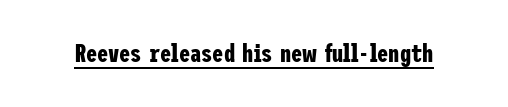
The face used here appears with an underline applied. Nope, not italic — everything's standing straight. This is heavy type, rendered in bold. Nobody touched the tracking dial on this one.
